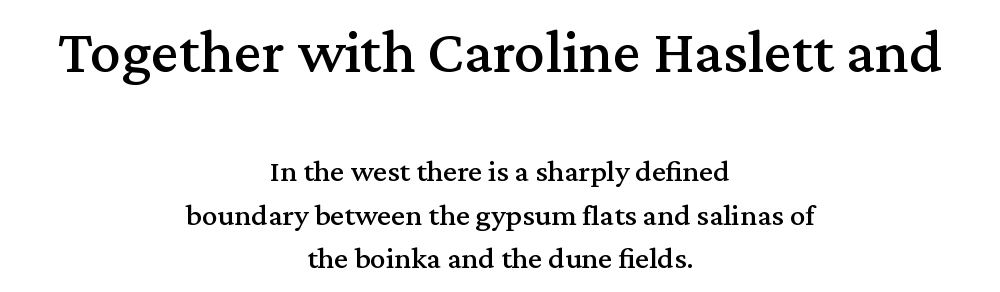
{"serif": "yes", "italic": "no", "width": "normal", "stroke_contrast": "medium", "x_height": "medium", "monospaced": "no", "underline": "no", "align": "center", "line_spacing": "normal", "line_spacing_ratio": 1.41, "letter_spacing": "normal", "letter_spacing_em": 0.0, "larger_block": "first", "size_ratio": 2.0, "glyph_px": 62}
